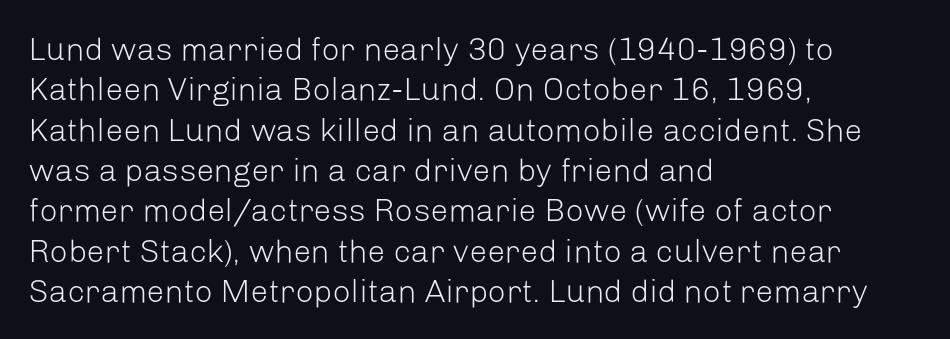
The image shows 32 px light sans-serif type, upright; set left-aligned, normal line spacing (1.26x), normal letter spacing, not underlined; low stroke contrast and a medium x-height.
